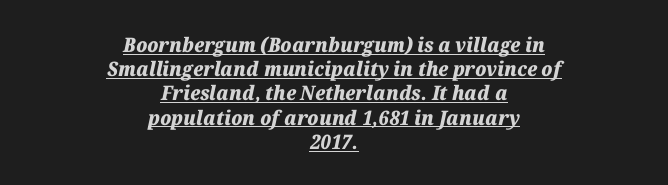
{"italic": "yes", "lean": "right", "slant_degrees": 12, "bold": "yes", "underline": "yes", "align": "center", "line_spacing_ratio": 1.21, "letter_spacing": "normal", "letter_spacing_em": 0.0, "glyph_px": 20}
